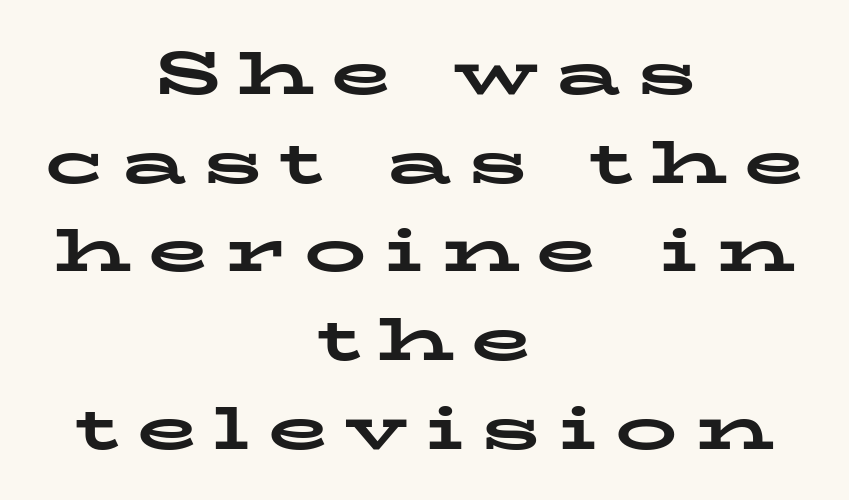
The lines sit at an ordinary, default distance from one another. Look at the stroke-to-counter ratio: heavy, a bold. Looks like regular typesetting: each glyph gets only the width it needs. No italicization has been applied; the sample stays upright. The gaps between neighbouring characters are conspicuously large. The rendering positions every line midway between the sides.
